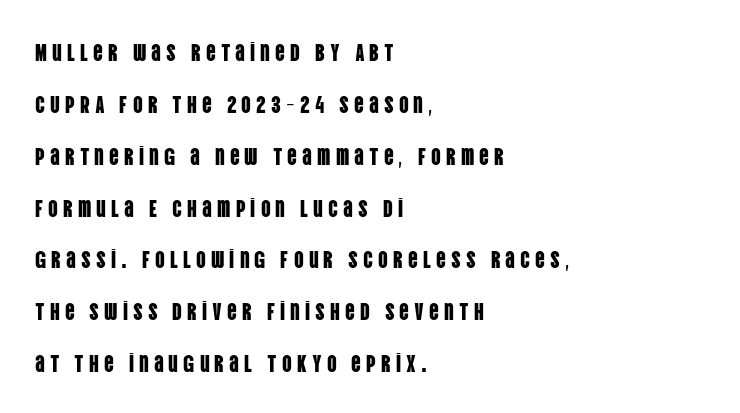
{"italic": "no", "underline": "no", "align": "left", "line_spacing": "loose", "line_spacing_ratio": 2.16, "letter_spacing": "wide", "letter_spacing_em": 0.21, "glyph_px": 24}
